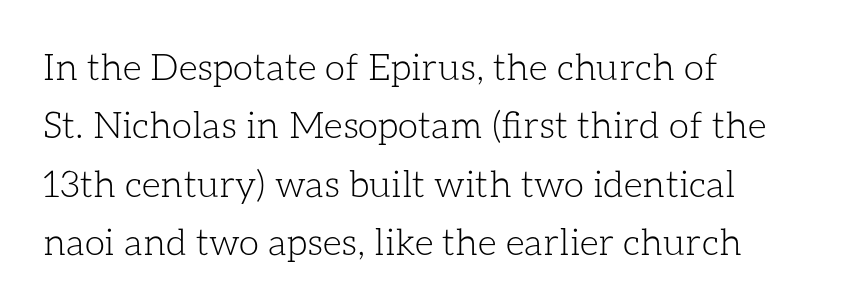
Is this a heavy cut? Hardly; it is regular or lighter. You could call the tracking neutral — neither tight nor loose. Every stem runs plumb, perpendicular to the baseline. Visually the block forms a straight wall on the left and a jagged coastline on the right. The passage shown is typed in a proportional face where columns would drift.
